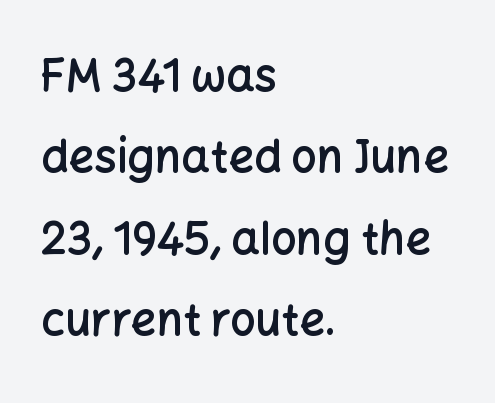
Q: Is the text bold? A: Semi-bold.
Q: Is the text italic (slanted)? A: No, it is upright.
Q: Is the typeface a serif or a sans-serif typeface? A: Sans-serif.
Q: Is the text underlined? A: No.
Q: How is the paragraph aligned? A: Left-aligned.
Q: Is the spacing between letters normal or unusually wide? A: Normal.
Q: Width (condensed, normal, or wide)? A: Normal.
Q: Stroke contrast? A: Low.
Q: x-height? A: Medium.
Q: Monospaced? A: No.
